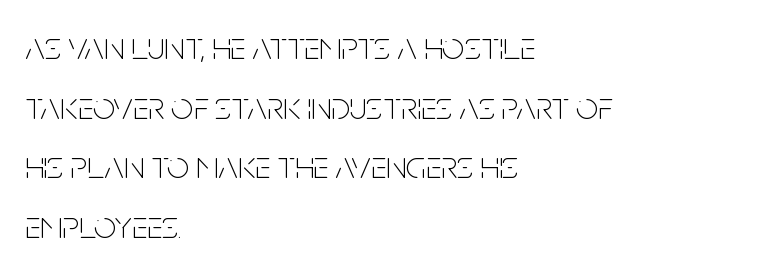
{"serif": "no", "italic": "no", "bold": "no", "weight": "thin", "width": "condensed", "stroke_contrast": "low", "x_height": "large", "monospaced": "no", "underline": "no", "align": "left", "line_spacing": "normal", "line_spacing_ratio": 1.53, "letter_spacing": "normal", "letter_spacing_em": 0.0, "glyph_px": 39}
